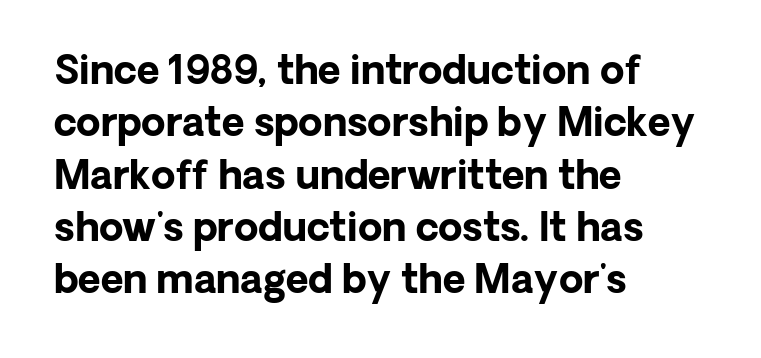
This is roman type, the default non-slanted kind. Heavy-handed strokes throughout: this text is bold. Is this a sans? Yes — the strokes have no serifs. Descender tails drop into unmarked territory. The rendering keeps characters at their native spacing.
